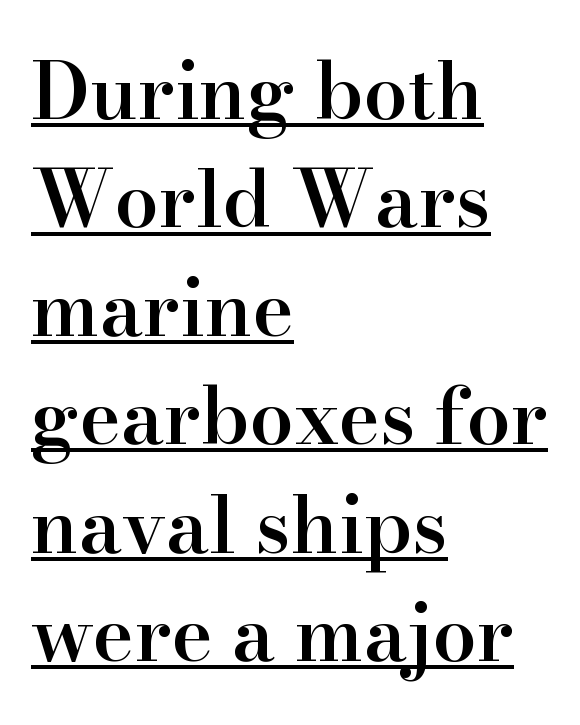
{"serif": "yes", "italic": "no", "bold": "semi", "weight": "semibold", "width": "normal", "stroke_contrast": "high", "x_height": "small", "monospaced": "no", "underline": "yes", "align": "left", "line_spacing": "normal", "line_spacing_ratio": 1.39, "letter_spacing": "normal", "letter_spacing_em": 0.0, "glyph_px": 78}
